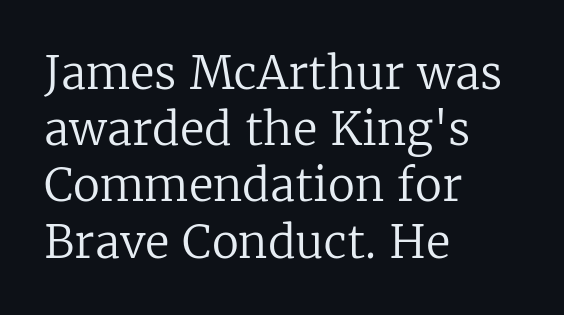
{"serif": "yes", "italic": "no", "bold": "no", "weight": "regular", "width": "normal", "stroke_contrast": "low", "x_height": "medium", "monospaced": "no", "underline": "no", "align": "left", "line_spacing": "normal", "line_spacing_ratio": 1.25, "letter_spacing": "normal", "letter_spacing_em": 0.0, "glyph_px": 45}
